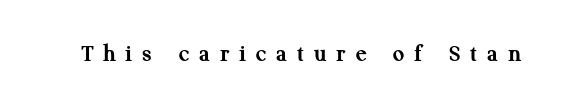
The image shows 25 px bold type, upright; set unusually wide letter spacing (+0.4 em), not underlined.
